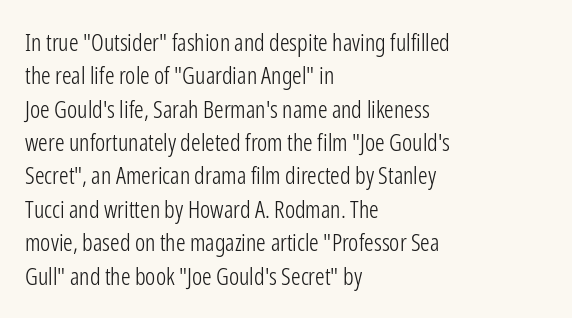
{"italic": "no", "bold": "no", "underline": "no", "align": "left", "line_spacing": "normal", "line_spacing_ratio": 1.39, "letter_spacing": "normal", "letter_spacing_em": 0.0, "glyph_px": 24}
